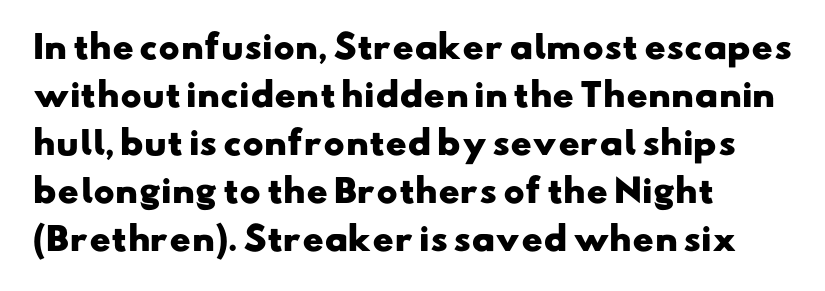
The image shows 32 px heavy, wide sans-serif type; set left-aligned, normal line spacing (1.5x), normal letter spacing, not underlined; low stroke contrast and a small x-height.
